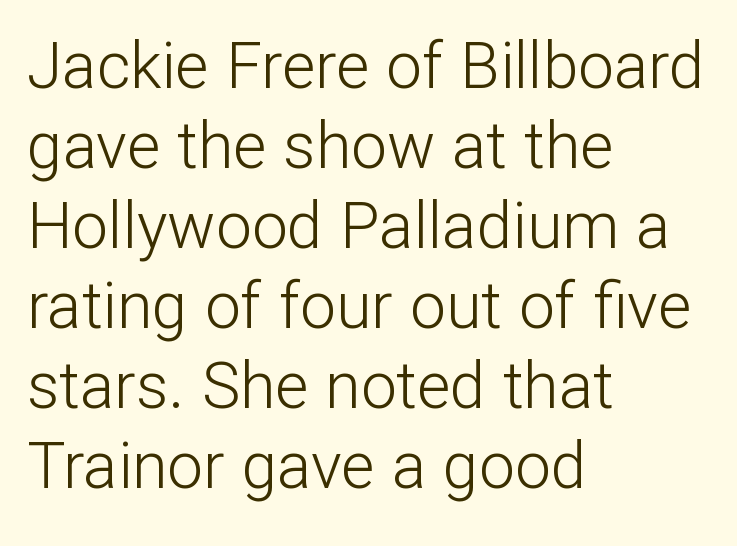
You can tell it's not italic because the verticals are truly vertical. Do the characters align in a grid? No, the font is proportional. This sample uses plain, unmodified letter spacing. The zone under the glyphs is completely vacant.
